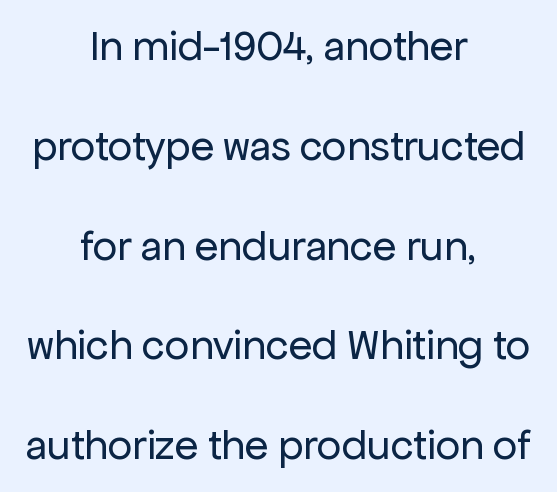
Q: Is the text bold? A: No.
Q: Is the text italic (slanted)? A: No, it is upright.
Q: Is the typeface a serif or a sans-serif typeface? A: Sans-serif.
Q: Is the text underlined? A: No.
Q: How is the paragraph aligned? A: Centered.
Q: Is the spacing between letters normal or unusually wide? A: Normal.
Q: Is the spacing between lines tight, normal or loose? A: Loose.
Q: Width (condensed, normal, or wide)? A: Normal.
Q: Stroke contrast? A: Low.
Q: x-height? A: Medium.
Q: Monospaced? A: No.
